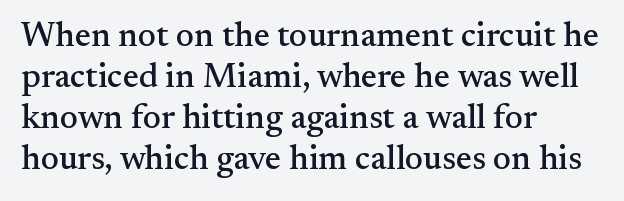
Observe the serifs anchoring each vertical stroke in this sample. The face used here is proportionally spaced, like ordinary book or web type. Rule under the text: the space is simply empty. Short note: letters normally spaced. The axis of the letterforms is exactly vertical. Is the block centered? No — it sits flush against the left margin.
